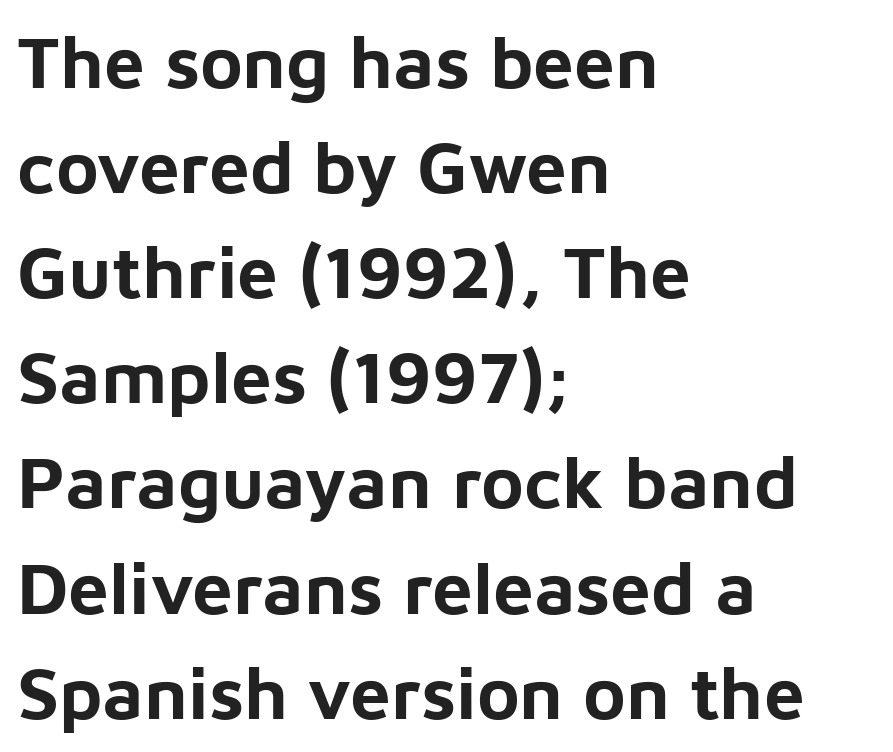
The image shows 73 px bold sans-serif type, upright; set left-aligned, normal line spacing (1.44x), normal letter spacing, not underlined; low stroke contrast and a medium x-height.
